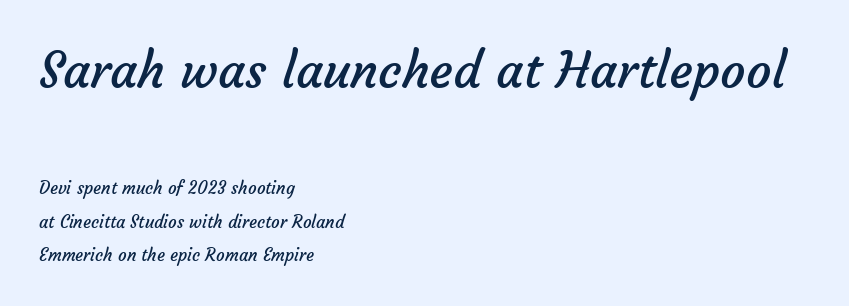
{"serif": "no", "bold": "no", "weight": "regular", "width": "normal", "stroke_contrast": "low", "x_height": "medium", "monospaced": "no", "underline": "no", "align": "left", "line_spacing": "loose", "line_spacing_ratio": 1.97, "letter_spacing": "normal", "letter_spacing_em": 0.0, "larger_block": "first", "size_ratio": 2.94, "glyph_px": 50}
